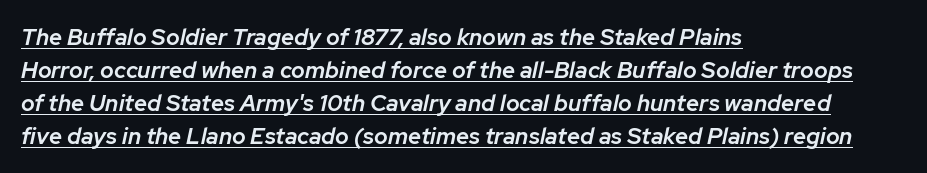
Q: Is the text bold? A: Semi-bold.
Q: Is the text italic (slanted)? A: Yes, it leans right by about 12 degrees.
Q: Is the text underlined? A: Yes.
Q: How is the paragraph aligned? A: Left-aligned.
Q: Is the spacing between letters normal or unusually wide? A: Normal.
Q: Is the spacing between lines tight, normal or loose? A: Normal.
